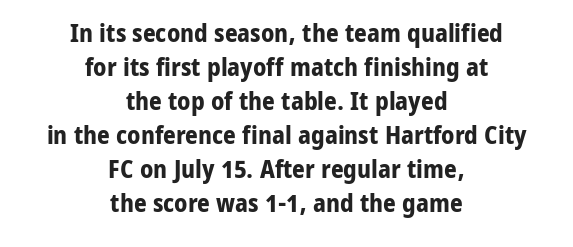
The image shows 25 px bold type, upright; set centered, normal line spacing (1.36x), normal letter spacing, not underlined.
